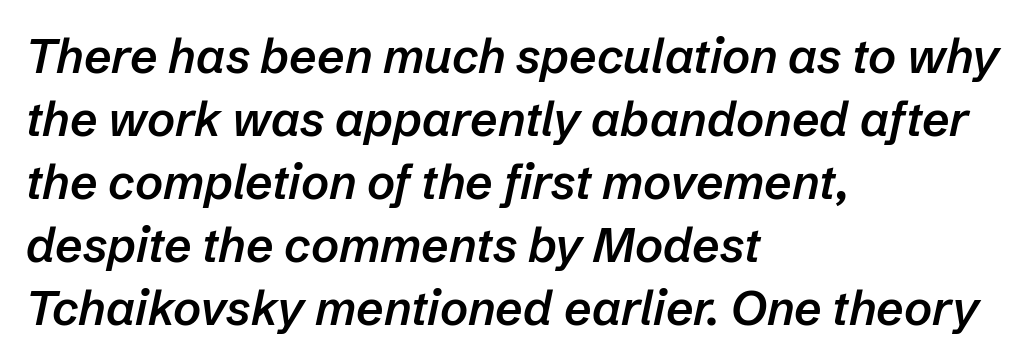
The image shows 48 px semibold type, italic (leaning right); set left-aligned, normal line spacing (1.31x), normal letter spacing, not underlined; low stroke contrast and a medium x-height.
